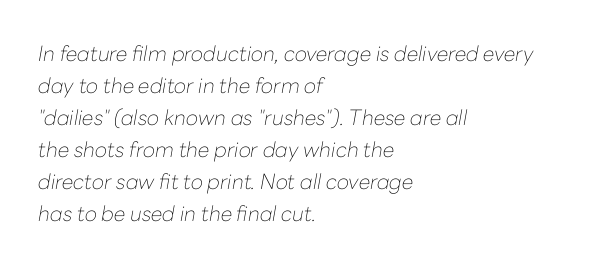
{"italic": "yes", "lean": "right", "slant_degrees": 10, "bold": "no", "underline": "no", "align": "left", "line_spacing": "normal", "line_spacing_ratio": 1.52, "letter_spacing": "normal", "letter_spacing_em": 0.0, "glyph_px": 21}
